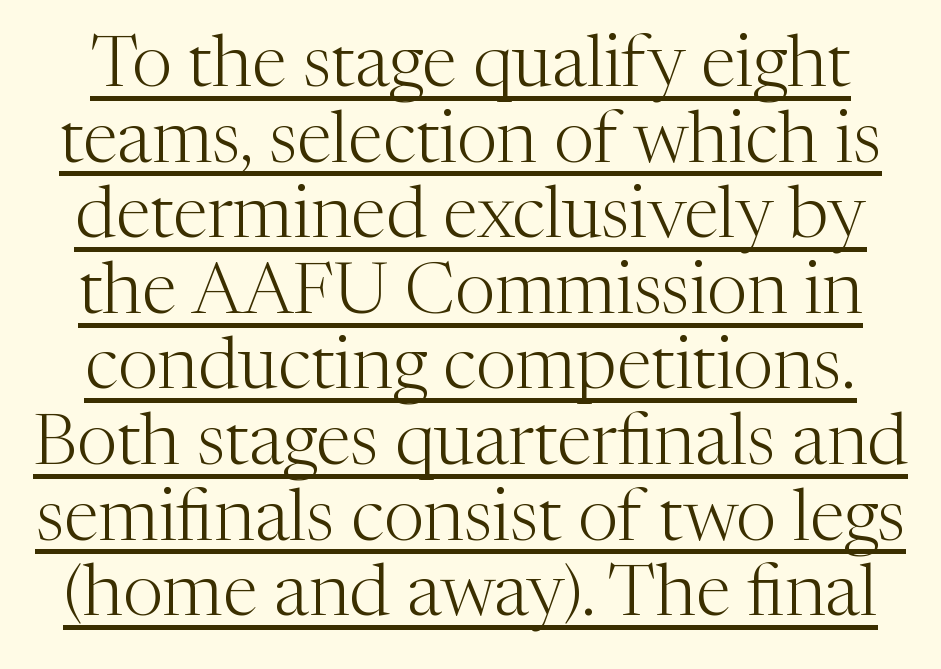
The image shows 72 px light serif type, upright; set tight line spacing (1.05x), normal letter spacing, underlined; medium stroke contrast and a medium x-height.
